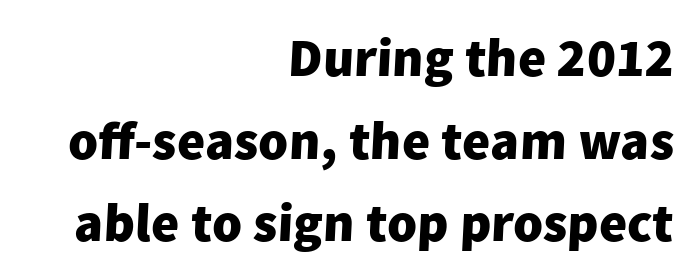
{"serif": "no", "bold": "yes", "weight": "heavy", "width": "normal", "stroke_contrast": "low", "x_height": "medium", "monospaced": "no", "underline": "no", "align": "right", "line_spacing": "normal", "line_spacing_ratio": 1.53, "letter_spacing": "normal", "letter_spacing_em": 0.0, "glyph_px": 54}
